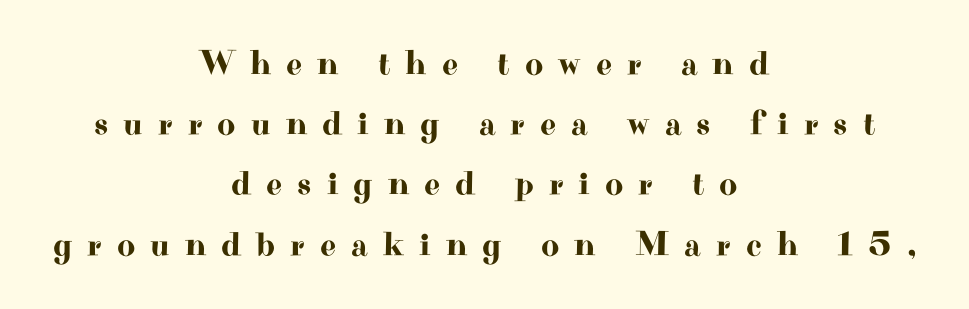
The image shows 35 px wide serif type, upright; set centered, line spacing 1.72x, unusually wide letter spacing (+0.43 em), not underlined; high stroke contrast and a small x-height.
